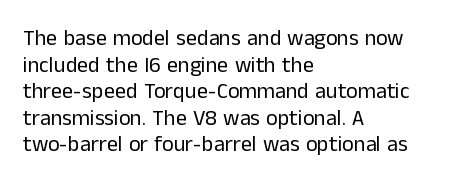
The image shows 22 px text type, upright; set left-aligned, line spacing 1.21x, normal letter spacing, not underlined.
